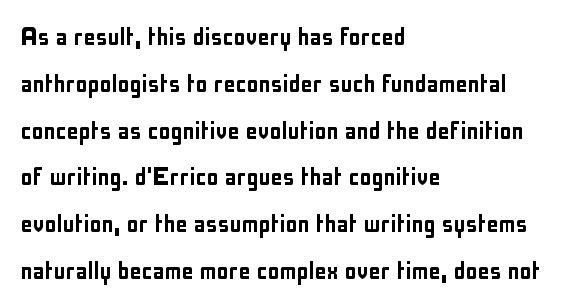
You could not count columns in this text — the font is proportionally spaced. Honestly, the row spacing looks completely unremarkable. The letters stand upright; this is a roman face. Nobody drew a line under any word here. The designer went with a sans here, leaving each stem footless.
